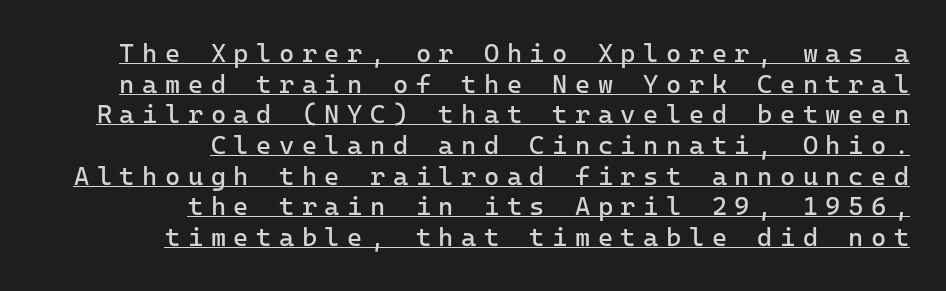
{"italic": "no", "bold": "no", "underline": "yes", "align": "right", "line_spacing_ratio": 1.18, "letter_spacing": "wide", "letter_spacing_em": 0.29, "glyph_px": 26}
